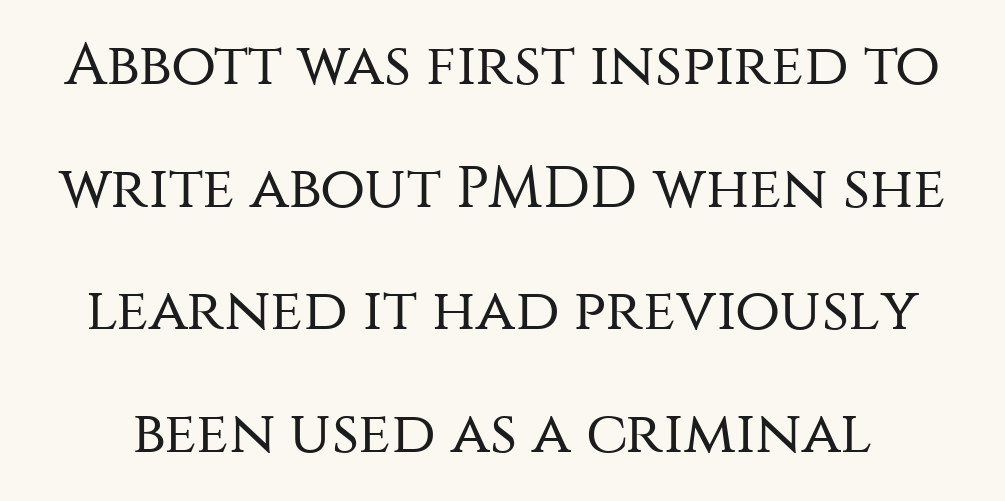
The image shows 59 px regular-weight sans-serif type, upright; set loose line spacing (2.08x), normal letter spacing, not underlined; medium stroke contrast and a large x-height.
